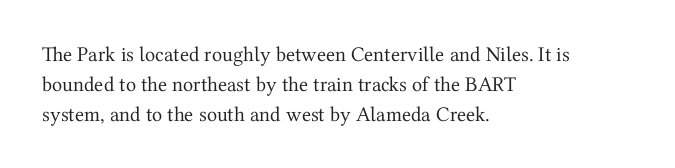
{"italic": "no", "bold": "no", "underline": "no", "align": "left", "line_spacing": "normal", "line_spacing_ratio": 1.42, "letter_spacing": "normal", "letter_spacing_em": 0.0, "glyph_px": 21}
